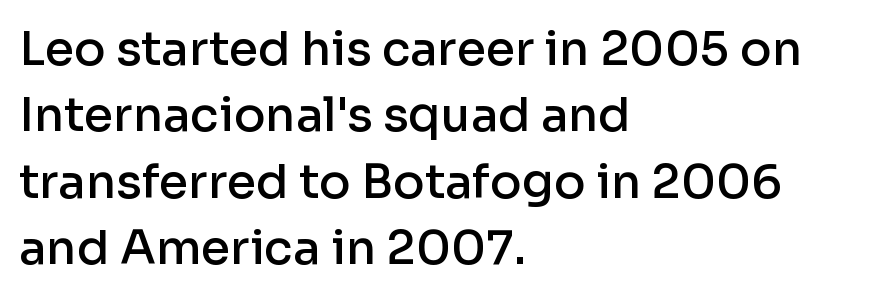
Q: Is the text bold? A: Semi-bold.
Q: Is the text italic (slanted)? A: No, it is upright.
Q: Is the typeface a serif or a sans-serif typeface? A: Sans-serif.
Q: Is the text underlined? A: No.
Q: How is the paragraph aligned? A: Left-aligned.
Q: Is the spacing between letters normal or unusually wide? A: Normal.
Q: Is the spacing between lines tight, normal or loose? A: Normal.
Q: Width (condensed, normal, or wide)? A: Normal.
Q: Stroke contrast? A: Low.
Q: x-height? A: Medium.
Q: Monospaced? A: No.
